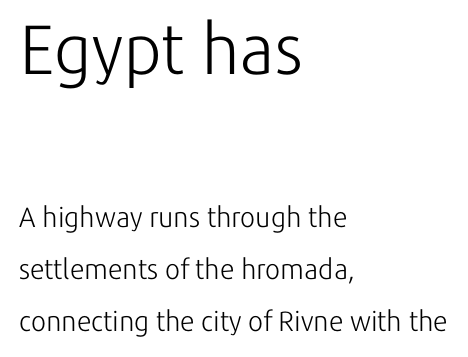
Whoever set this made the first block the dominant, larger element. Rendered with straight, roman letterforms. The area under the type is left untouched. Check where the strokes stop: nothing finishes them off — pure sans. Caption: multi-line text, flush left, ragged right. These lines keep a tight, regular rhythm from letter to letter.
